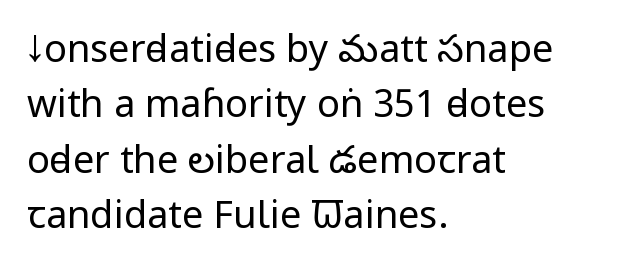
The image shows 38 px regular-weight, condensed sans-serif type, upright; set left-aligned, normal line spacing (1.46x), normal letter spacing, not underlined; low stroke contrast and a large x-height.
